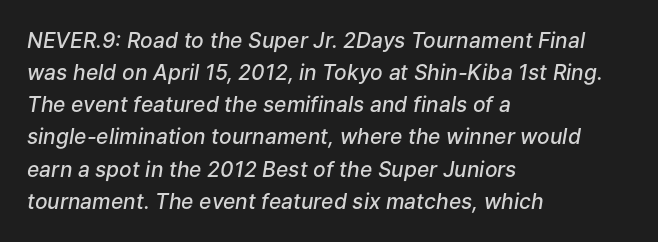
{"italic": "yes", "lean": "right", "slant_degrees": 9, "bold": "semi", "underline": "no", "align": "left", "line_spacing": "normal", "line_spacing_ratio": 1.53, "letter_spacing": "normal", "letter_spacing_em": 0.0, "glyph_px": 21}
